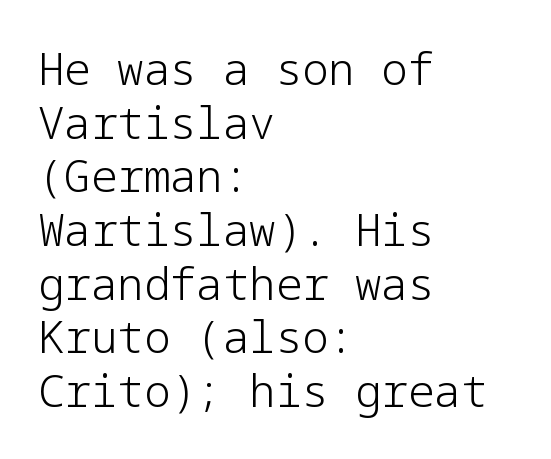
{"serif": "no", "italic": "no", "bold": "no", "weight": "light", "width": "normal", "stroke_contrast": "low", "x_height": "medium", "underline": "no", "align": "left", "line_spacing_ratio": 1.22, "letter_spacing": "normal", "letter_spacing_em": 0.0, "glyph_px": 44}
